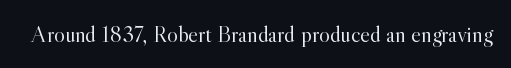
The type is set solid horizontally, with unmodified tracking. Words float on clear page, feet unadorned. A quiet, ordinary-to-light weight characterises the typeface. The type sits square on the baseline with zero lean.
